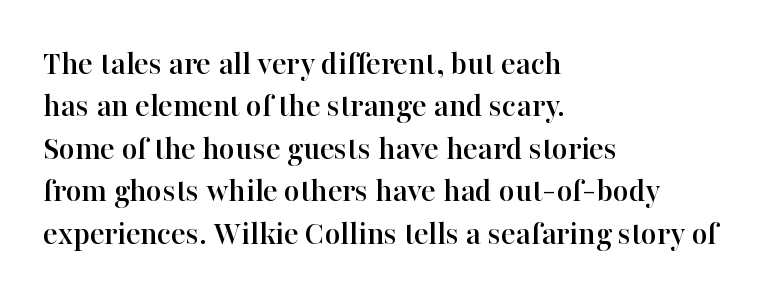
Q: Is the text italic (slanted)? A: No, it is upright.
Q: Is the typeface a serif or a sans-serif typeface? A: Serif.
Q: Is the text underlined? A: No.
Q: How is the paragraph aligned? A: Left-aligned.
Q: Is the spacing between letters normal or unusually wide? A: Normal.
Q: Is the spacing between lines tight, normal or loose? A: Normal.
Q: Width (condensed, normal, or wide)? A: Normal.
Q: Stroke contrast? A: High.
Q: x-height? A: Medium.
Q: Monospaced? A: No.
